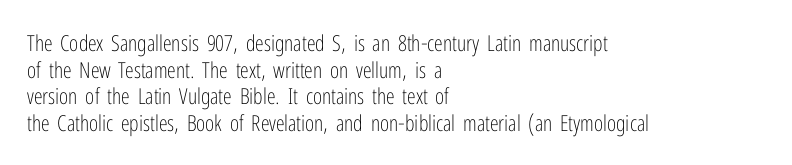
The face used here is rendered with its standard letterfit. The rag falls on the right side of this text block. The typeface has the unassuming heft of standard copy or less. Italic: no, the glyphs are upright roman.
